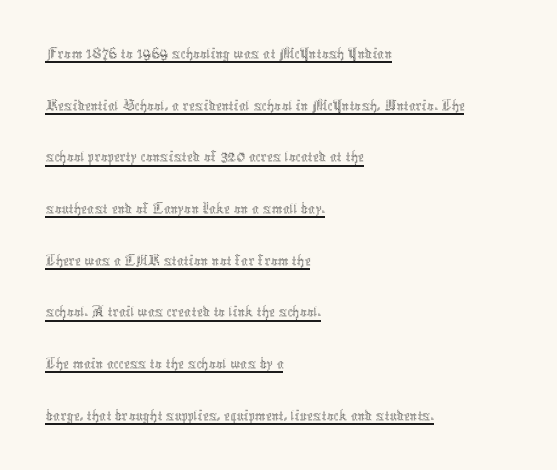
Q: Is the text bold? A: No.
Q: Is the text italic (slanted)? A: No, it is upright.
Q: Is the text underlined? A: Yes.
Q: How is the paragraph aligned? A: Left-aligned.
Q: Is the spacing between letters normal or unusually wide? A: Normal.
Q: Is the spacing between lines tight, normal or loose? A: Normal.
Q: Width (condensed, normal, or wide)? A: Condensed.
Q: x-height? A: Medium.
Q: Monospaced? A: No.
